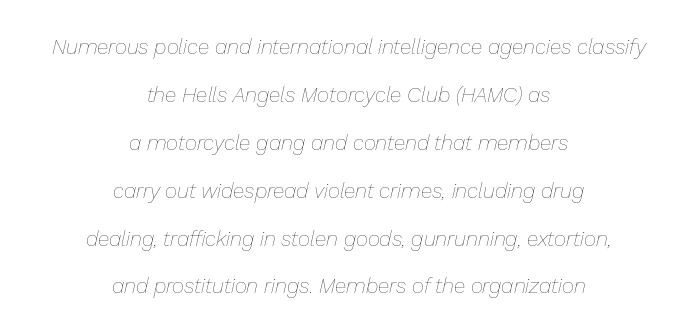
{"italic": "yes", "lean": "right", "slant_degrees": 13, "bold": "no", "underline": "no", "align": "center", "line_spacing": "loose", "line_spacing_ratio": 2.28, "letter_spacing": "normal", "letter_spacing_em": 0.0, "glyph_px": 21}
